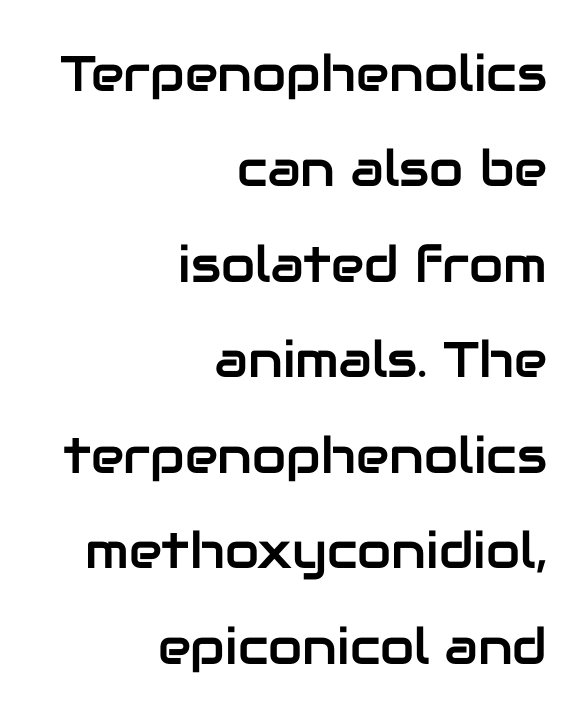
The letters advance in unequal steps, a hallmark of proportional type. The characters display no serif detailing; their extremities are plain. The designer dialed line spacing up above the default. Does the lettering tilt? It doesn't — this is upright. Each row of text sits above clean, open space.
